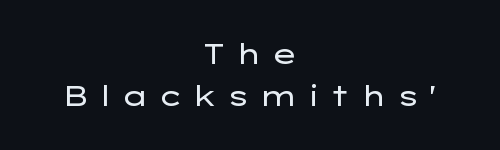
{"serif": "no", "italic": "no", "bold": "no", "weight": "regular", "width": "wide", "stroke_contrast": "low", "x_height": "medium", "monospaced": "no", "underline": "no", "align": "center", "line_spacing": "normal", "line_spacing_ratio": 1.51, "letter_spacing": "wide", "letter_spacing_em": 0.31, "glyph_px": 28}
